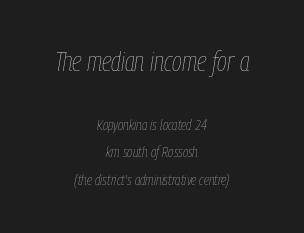
Q: Is the text bold? A: No.
Q: Is the text italic (slanted)? A: Yes, it leans right by about 9 degrees.
Q: Is the text underlined? A: No.
Q: How is the paragraph aligned? A: Centered.
Q: Is the spacing between letters normal or unusually wide? A: Normal.
Q: Which block of text is set in a larger size, the first (top) or the second (bottom)? A: The first (top) one.
